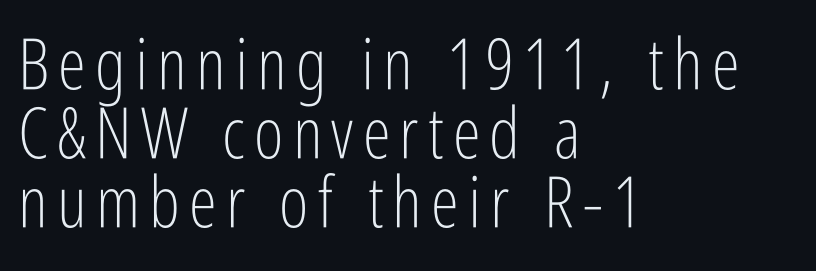
Honestly, there is no underline to notice here at all. You could not count columns in this text — the font is proportionally spaced. A typesetter would call this leading minimal, almost set solid. This sample uses a sans-serif face. This is roman type, the default non-slanted kind.
